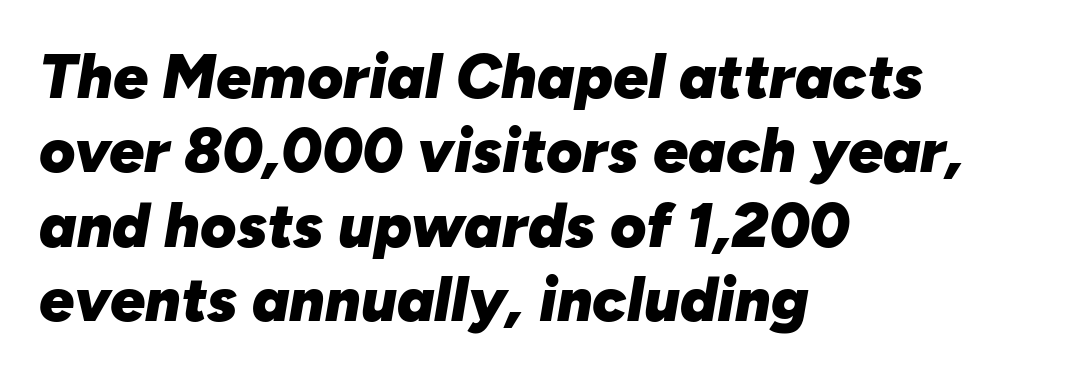
Q: Is the text bold? A: Yes.
Q: Is the text italic (slanted)? A: Yes, it leans right by about 10 degrees.
Q: Is the text underlined? A: No.
Q: How is the paragraph aligned? A: Left-aligned.
Q: Is the spacing between letters normal or unusually wide? A: Normal.
Q: Width (condensed, normal, or wide)? A: Normal.
Q: Stroke contrast? A: Low.
Q: x-height? A: Medium.
Q: Monospaced? A: No.
